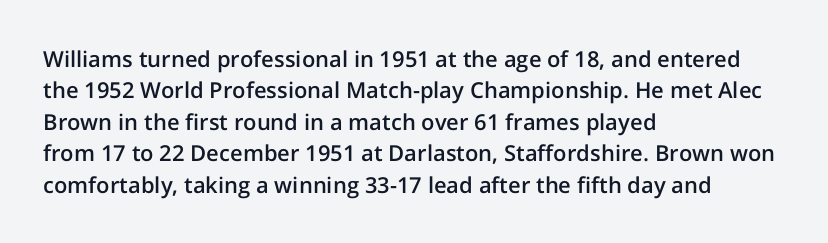
Q: Is the text bold? A: Semi-bold.
Q: Is the text italic (slanted)? A: No, it is upright.
Q: Is the text underlined? A: No.
Q: How is the paragraph aligned? A: Left-aligned.
Q: Is the spacing between letters normal or unusually wide? A: Normal.
Q: Is the spacing between lines tight, normal or loose? A: Normal.
